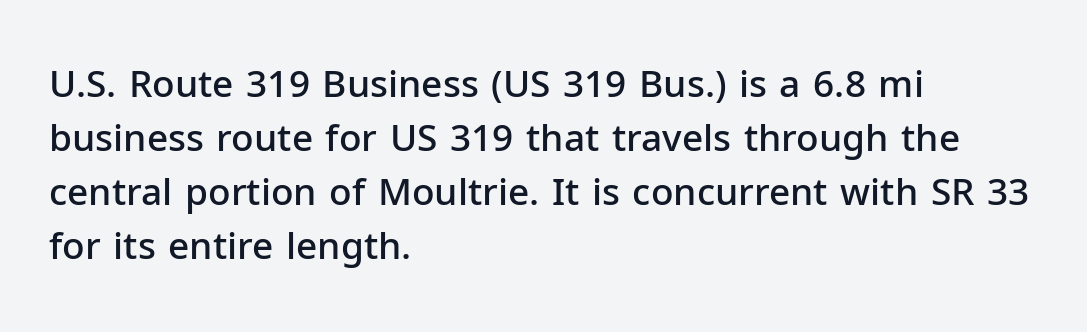
The image shows 37 px semibold sans-serif type, upright; set left-aligned, normal line spacing (1.46x), normal letter spacing, not underlined; low stroke contrast and a medium x-height.
